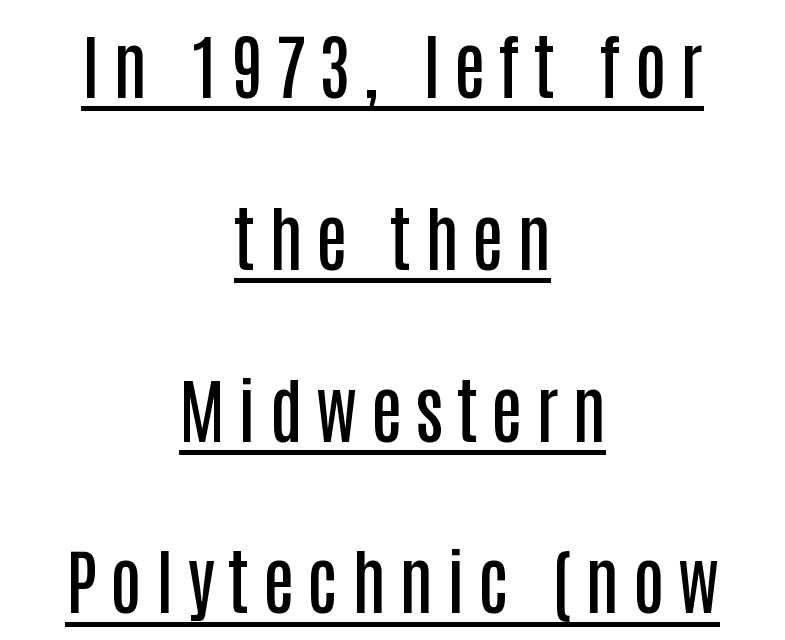
The image shows 71 px semibold, condensed sans-serif type, upright; set centered, loose line spacing (2.42x), underlined; low stroke contrast and a large x-height.
